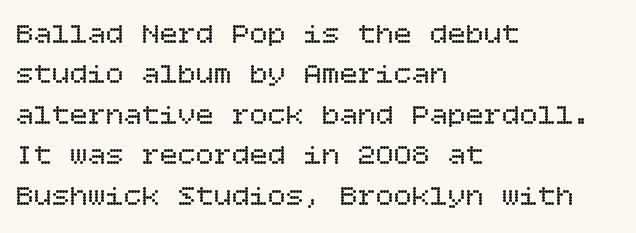
{"italic": "no", "bold": "no", "weight": "regular", "width": "normal", "stroke_contrast": "low", "x_height": "large", "underline": "no", "align": "left", "line_spacing": "normal", "line_spacing_ratio": 1.35, "letter_spacing": "normal", "letter_spacing_em": 0.0, "glyph_px": 30}
